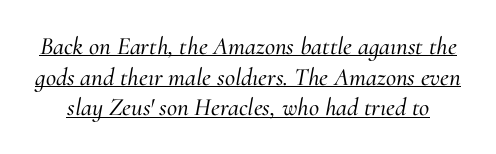
{"italic": "yes", "lean": "right", "slant_degrees": 10, "underline": "yes", "line_spacing_ratio": 1.23, "letter_spacing": "normal", "letter_spacing_em": 0.0, "glyph_px": 25}
